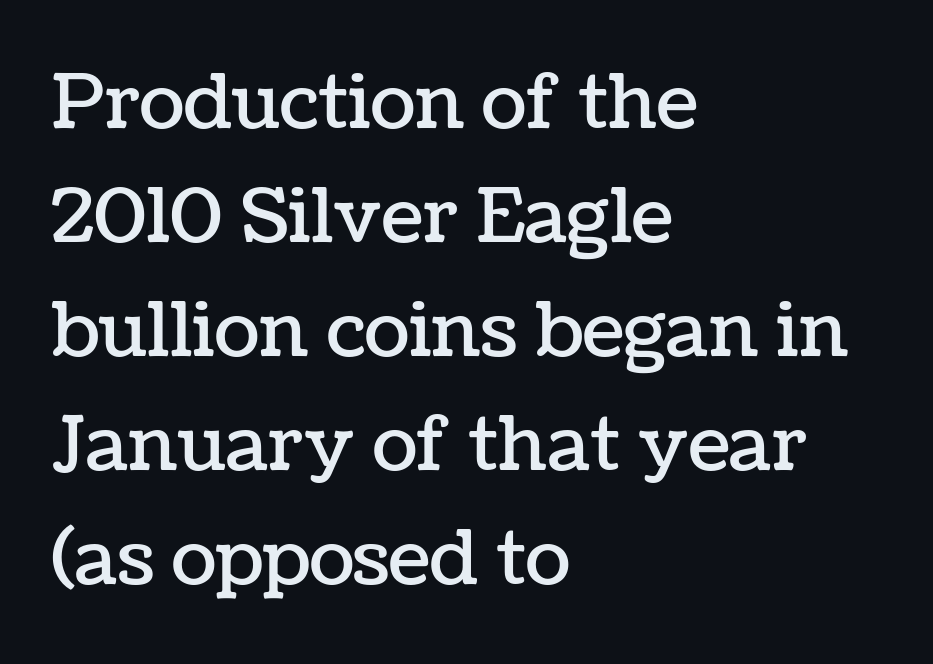
The face used here is proportionally spaced, like ordinary book or web type. Descenders are the only things crossing below the line. Default kerning and tracking; the words read as compact shapes. Ordinary non-slanted type is in use.
